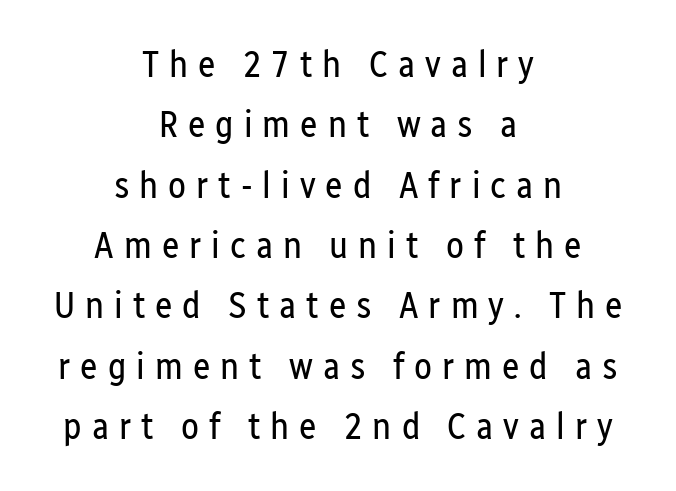
Q: Is the text bold? A: No.
Q: Is the text italic (slanted)? A: No, it is upright.
Q: Is the typeface a serif or a sans-serif typeface? A: Sans-serif.
Q: Is the text underlined? A: No.
Q: How is the paragraph aligned? A: Centered.
Q: Is the spacing between letters normal or unusually wide? A: Unusually wide.
Q: Is the spacing between lines tight, normal or loose? A: Normal.
Q: Width (condensed, normal, or wide)? A: Condensed.
Q: Stroke contrast? A: Low.
Q: x-height? A: Medium.
Q: Monospaced? A: No.
